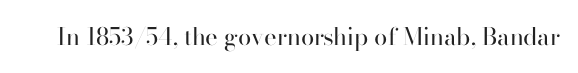
Only glyphs here, with clear space below each row. Notice how the stems are strictly vertical — no italics here. Between one letter and the next there's only the usual sliver of space. Is this a heavy cut? Hardly; it is regular or lighter.
